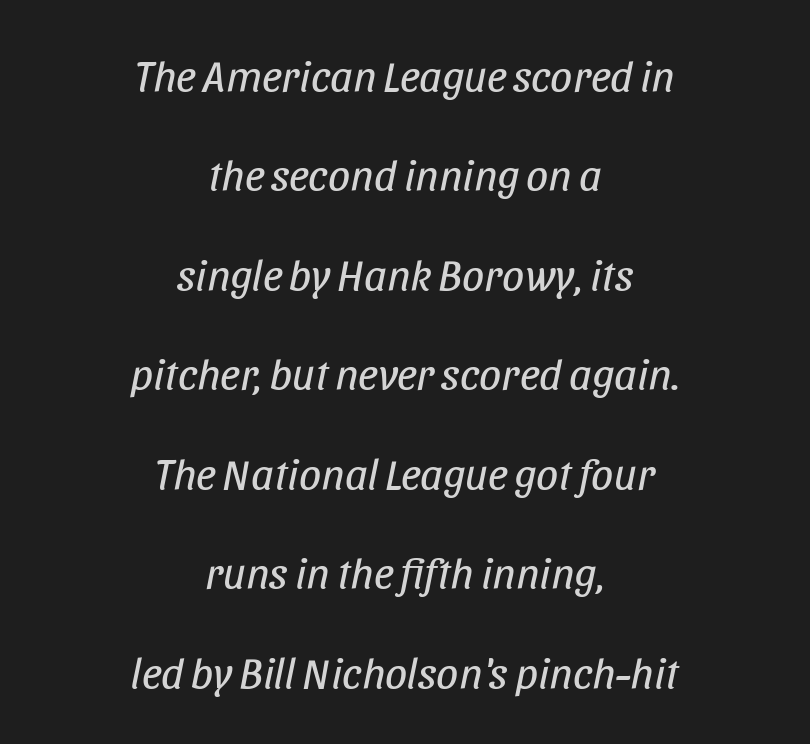
Rendered with sloped, italic letterforms. A typesetter would call this proportional, since set widths differ per character. Just letters on the line, the space beneath them empty. The cut favours lightness, reaching ordinary text weight at its darkest. The lines in this sample share a center point and differ in where they start and stop. Rows of type keep a wide berth in the vertical direction.
